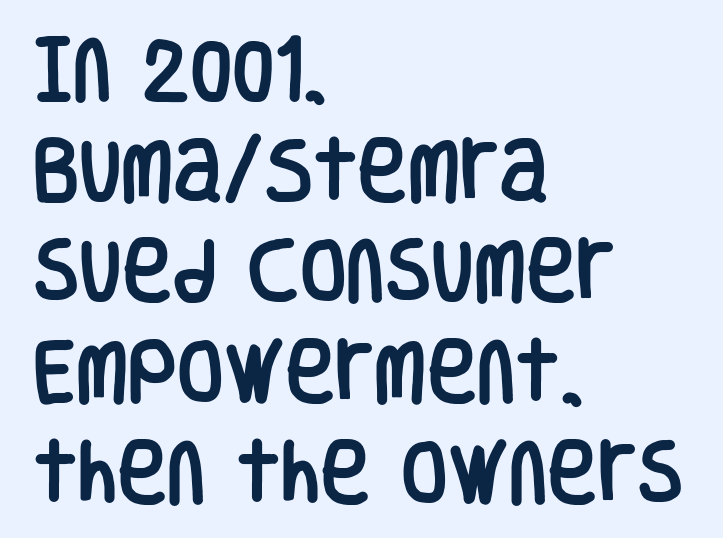
What's the leading like? Ordinary, nothing unusual. Lines of text with bare space underneath. The text was rendered using a sans face with plain stroke endings. No extra tracking has been applied to these lines.
